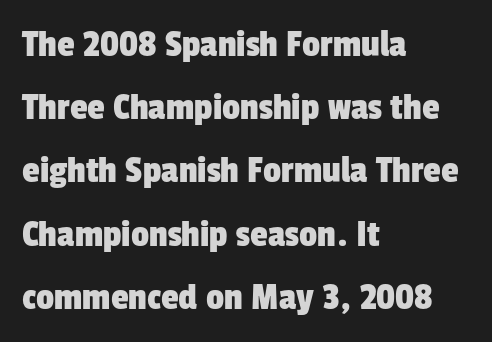
{"serif": "no", "width": "condensed", "stroke_contrast": "low", "x_height": "medium", "monospaced": "no", "underline": "no", "align": "left", "line_spacing": "normal", "line_spacing_ratio": 1.58, "letter_spacing": "normal", "letter_spacing_em": 0.0, "glyph_px": 40}
